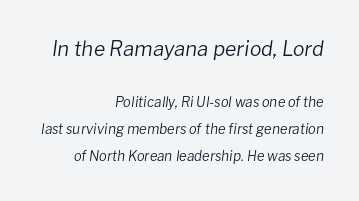
The image shows 21 px text type, italic (leaning right); set right-aligned, loose line spacing (1.95x), normal letter spacing, not underlined; the first (top) block is 1.5x larger.
